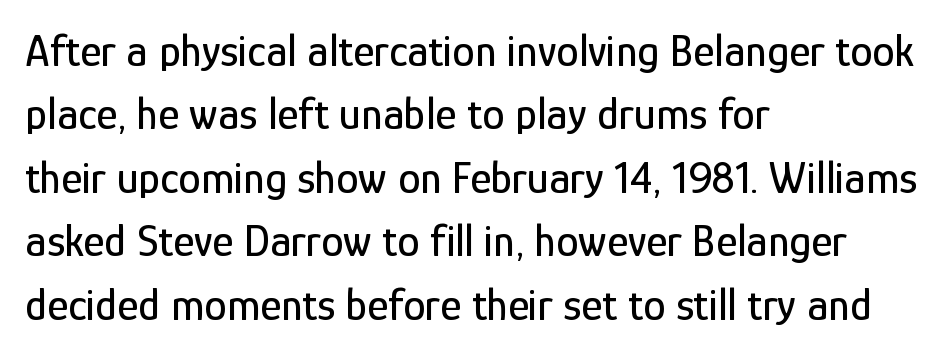
Which margin do the lines hug? The left one — the right edge is uneven. Only glyphs here, with clear space below each row. The font family rendered here belongs to the sans-serif group. Does the lettering tilt? It doesn't — this is upright. Leading matches the norm, producing a regular column.
